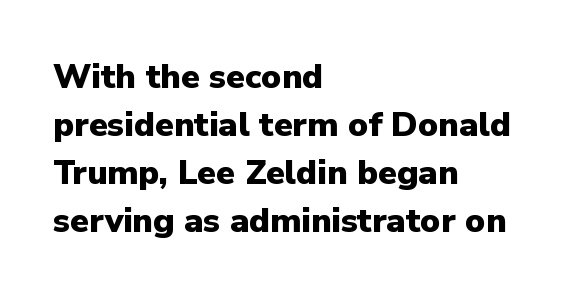
{"serif": "no", "italic": "no", "bold": "yes", "weight": "heavy", "width": "normal", "stroke_contrast": "low", "x_height": "medium", "monospaced": "no", "underline": "no", "align": "left", "line_spacing": "normal", "line_spacing_ratio": 1.41, "letter_spacing": "normal", "letter_spacing_em": 0.0, "glyph_px": 34}
